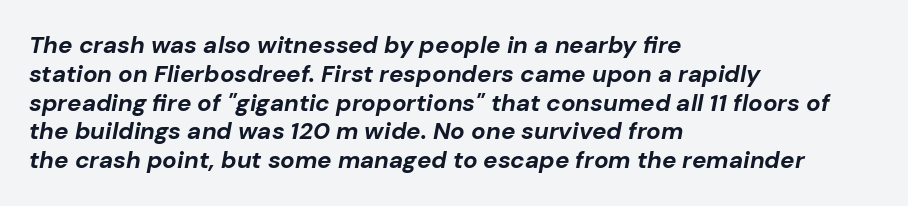
Q: Is the text bold? A: Yes.
Q: Is the text italic (slanted)? A: Yes, it leans right by about 10 degrees.
Q: Is the text underlined? A: No.
Q: How is the paragraph aligned? A: Left-aligned.
Q: Is the spacing between letters normal or unusually wide? A: Normal.
